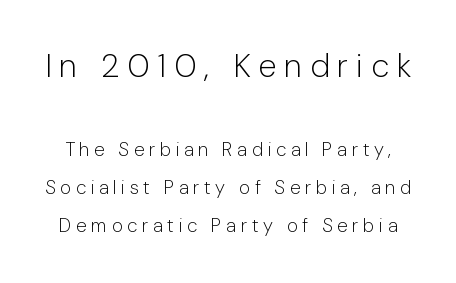
The image shows 33 px light sans-serif type, upright; set loose line spacing (2.01x), unusually wide letter spacing (+0.24 em), not underlined; the first (top) block is 1.74x larger; low stroke contrast and a medium x-height.
